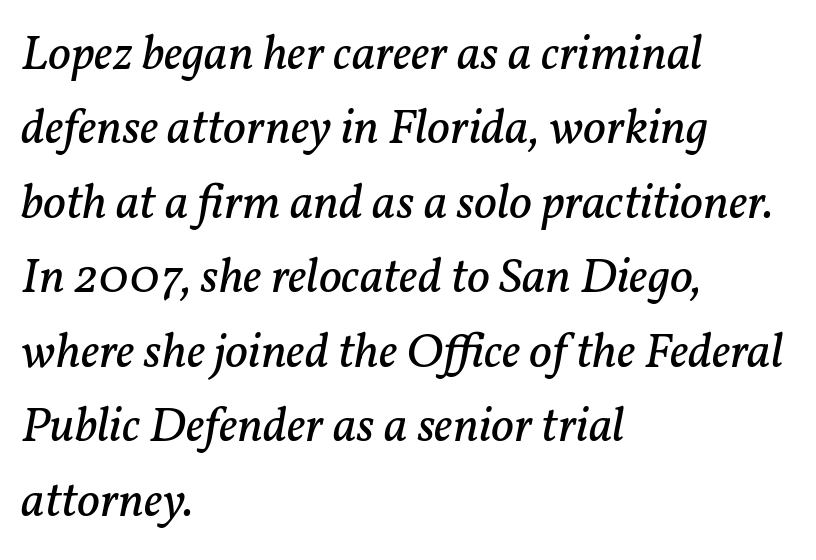
{"serif": "yes", "italic": "yes", "lean": "right", "slant_degrees": 11, "bold": "no", "weight": "regular", "width": "normal", "stroke_contrast": "low", "x_height": "medium", "monospaced": "no", "underline": "no", "align": "left", "line_spacing": "normal", "line_spacing_ratio": 1.49, "letter_spacing": "normal", "letter_spacing_em": 0.0, "glyph_px": 50}
